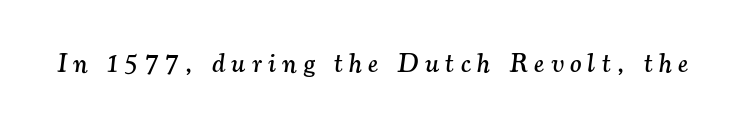
The glyphs are unaccompanied by any horizontal stroke below them. This sample uses an oblique cut, with every glyph tilted off the vertical. In terms of letterspacing, this is a distinctly airy, spread setting.
